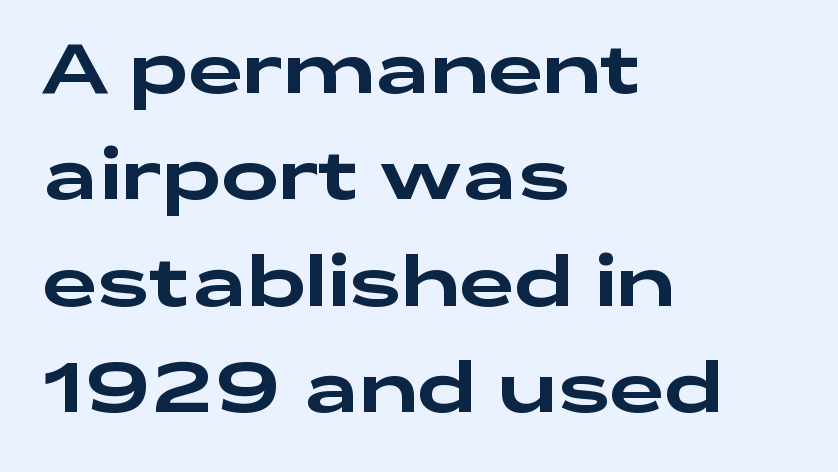
Q: Is the text italic (slanted)? A: No, it is upright.
Q: Is the typeface a serif or a sans-serif typeface? A: Sans-serif.
Q: Is the text underlined? A: No.
Q: How is the paragraph aligned? A: Left-aligned.
Q: Is the spacing between letters normal or unusually wide? A: Normal.
Q: Is the spacing between lines tight, normal or loose? A: Normal.
Q: Width (condensed, normal, or wide)? A: Wide.
Q: Stroke contrast? A: Low.
Q: x-height? A: Medium.
Q: Monospaced? A: No.
